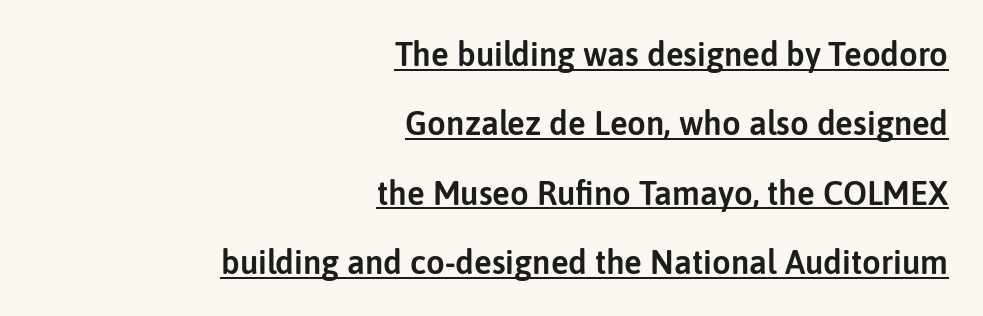
Q: Is the text italic (slanted)? A: No, it is upright.
Q: Is the typeface a serif or a sans-serif typeface? A: Sans-serif.
Q: Is the text underlined? A: Yes.
Q: How is the paragraph aligned? A: Right-aligned.
Q: Is the spacing between letters normal or unusually wide? A: Normal.
Q: Is the spacing between lines tight, normal or loose? A: Loose.
Q: Width (condensed, normal, or wide)? A: Normal.
Q: Stroke contrast? A: Low.
Q: x-height? A: Medium.
Q: Monospaced? A: No.
